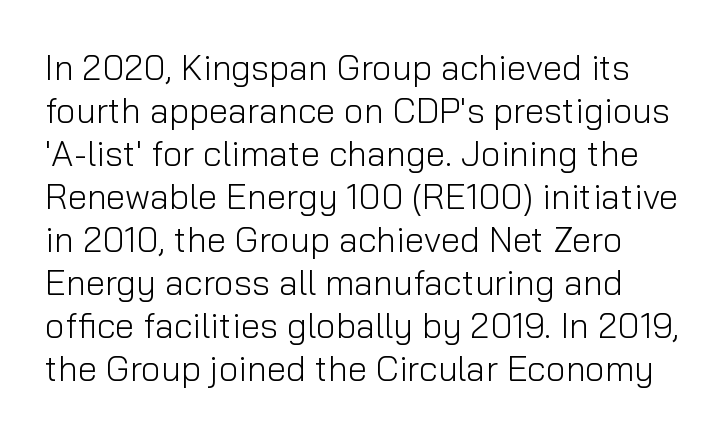
The image shows 35 px light sans-serif type, upright; set line spacing 1.23x, normal letter spacing, not underlined; low stroke contrast and a medium x-height.
